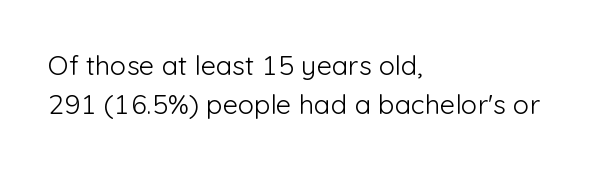
Stroke thickness stays within the range of a standard reading face or lighter. Notice how descenders clear the ascenders below comfortably — that's standard leading. There is no visible air inserted between adjacent glyphs. Casual observation: everything's shoved over to the left. The specimen omits any rule beneath the text block's lines. The letters stand straight up with perfectly vertical stems.
